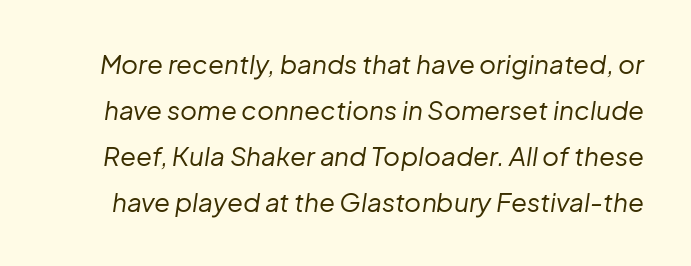
Q: Is the text bold? A: No.
Q: Is the text italic (slanted)? A: Yes, it leans right by about 8 degrees.
Q: Is the text underlined? A: No.
Q: Is the spacing between letters normal or unusually wide? A: Normal.
